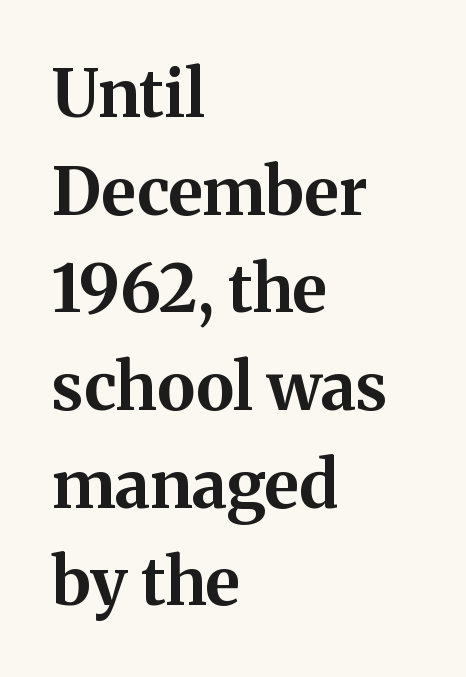
The image shows 66 px bold serif type, upright; set left-aligned, normal line spacing (1.48x), normal letter spacing, not underlined; medium stroke contrast and a medium x-height.
